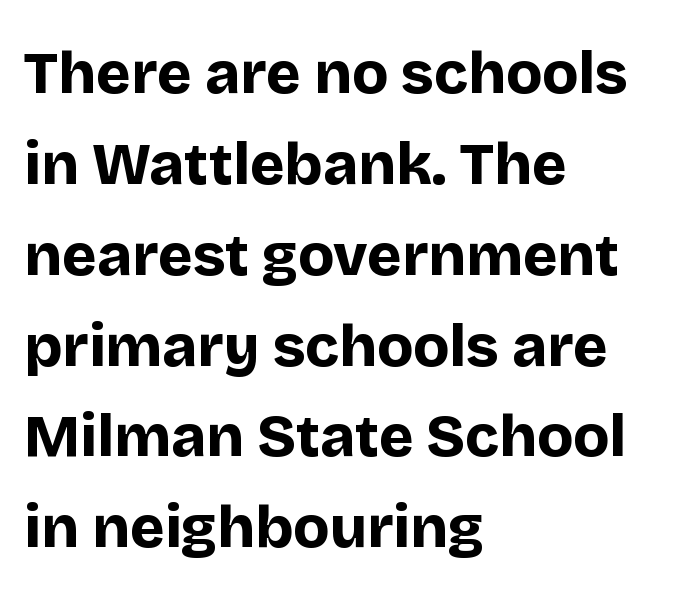
{"serif": "no", "italic": "no", "bold": "yes", "weight": "bold", "width": "normal", "stroke_contrast": "low", "x_height": "large", "monospaced": "no", "underline": "no", "align": "left", "line_spacing": "normal", "line_spacing_ratio": 1.54, "letter_spacing": "normal", "letter_spacing_em": 0.0, "glyph_px": 59}
